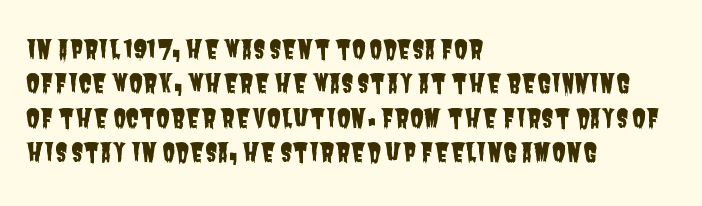
Q: Is the text underlined? A: No.
Q: How is the paragraph aligned? A: Left-aligned.
Q: Is the spacing between letters normal or unusually wide? A: Normal.
Q: Is the spacing between lines tight, normal or loose? A: Normal.
